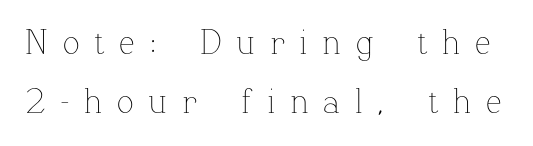
The image shows 35 px thin type, upright; set normal line spacing (1.7x), unusually wide letter spacing (+0.42 em), not underlined; low stroke contrast and a medium x-height.
